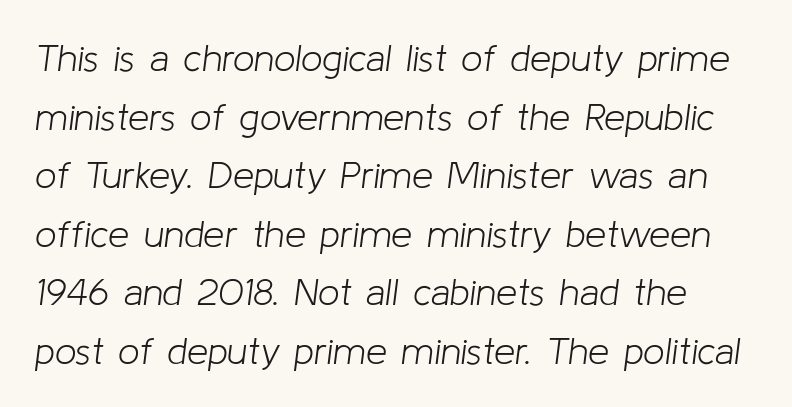
{"italic": "yes", "lean": "right", "slant_degrees": 8, "bold": "no", "weight": "light", "width": "normal", "stroke_contrast": "low", "x_height": "medium", "monospaced": "no", "underline": "no", "line_spacing": "normal", "line_spacing_ratio": 1.54, "letter_spacing": "normal", "letter_spacing_em": 0.0, "glyph_px": 38}
